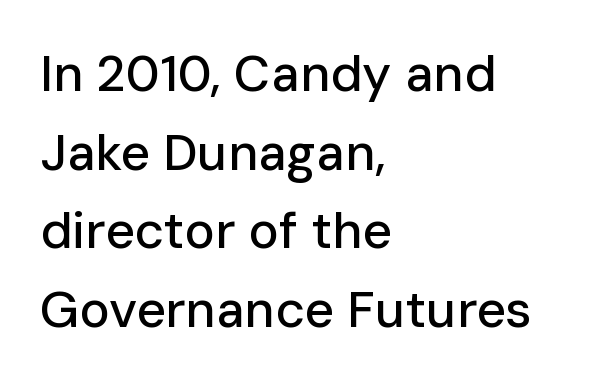
Q: Is the text italic (slanted)? A: No, it is upright.
Q: Is the typeface a serif or a sans-serif typeface? A: Sans-serif.
Q: Is the text underlined? A: No.
Q: How is the paragraph aligned? A: Left-aligned.
Q: Is the spacing between letters normal or unusually wide? A: Normal.
Q: Is the spacing between lines tight, normal or loose? A: Normal.
Q: Width (condensed, normal, or wide)? A: Normal.
Q: Stroke contrast? A: Low.
Q: x-height? A: Medium.
Q: Monospaced? A: No.
